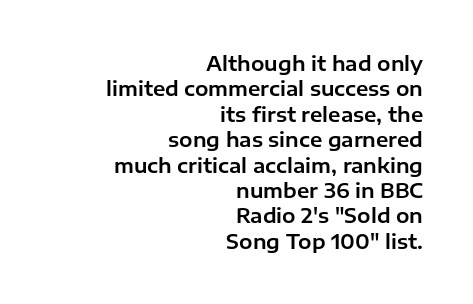
The image shows 20 px text type, upright; set right-aligned, normal line spacing (1.27x), normal letter spacing, not underlined.
